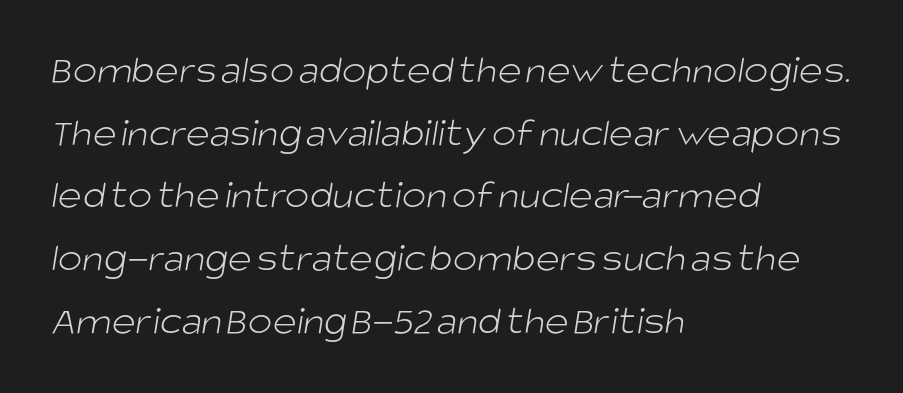
Q: Is the text bold? A: No.
Q: Is the typeface a serif or a sans-serif typeface? A: Sans-serif.
Q: Is the text underlined? A: No.
Q: How is the paragraph aligned? A: Left-aligned.
Q: Is the spacing between letters normal or unusually wide? A: Normal.
Q: Is the spacing between lines tight, normal or loose? A: Normal.
Q: Width (condensed, normal, or wide)? A: Normal.
Q: Stroke contrast? A: Low.
Q: x-height? A: Large.
Q: Monospaced? A: No.
